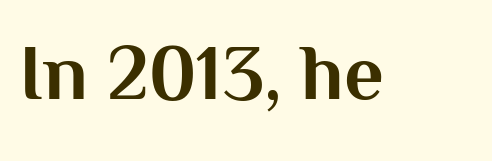
The image shows 78 px bold sans-serif type, upright; set normal letter spacing, not underlined; medium stroke contrast and a medium x-height.
